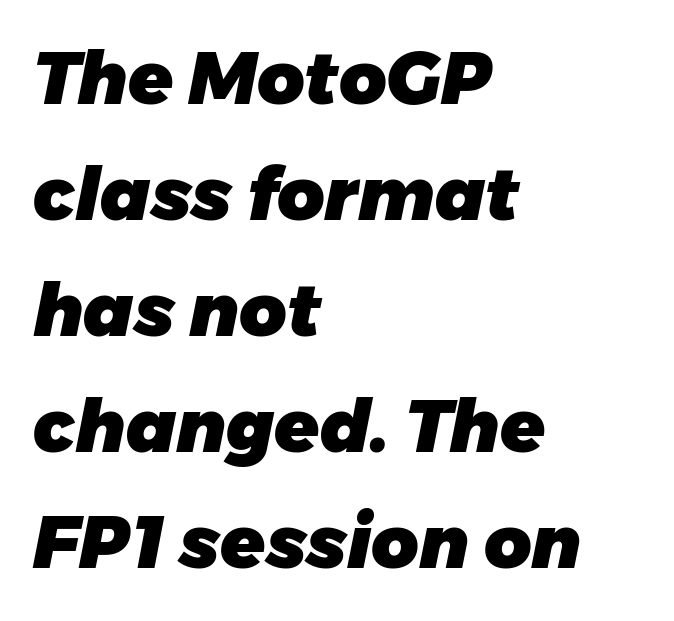
Q: Is the text bold? A: Yes.
Q: Is the text italic (slanted)? A: Yes, it leans right by about 11 degrees.
Q: Is the text underlined? A: No.
Q: How is the paragraph aligned? A: Left-aligned.
Q: Is the spacing between letters normal or unusually wide? A: Normal.
Q: Is the spacing between lines tight, normal or loose? A: Normal.
Q: Width (condensed, normal, or wide)? A: Normal.
Q: Stroke contrast? A: Low.
Q: x-height? A: Medium.
Q: Monospaced? A: No.
